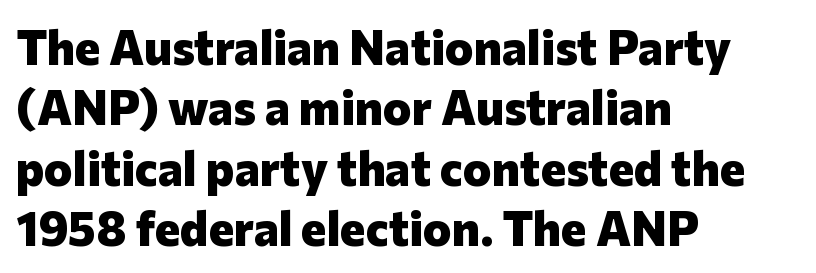
{"serif": "no", "italic": "no", "bold": "yes", "weight": "heavy", "width": "normal", "stroke_contrast": "low", "x_height": "medium", "monospaced": "no", "underline": "no", "align": "left", "line_spacing": "normal", "line_spacing_ratio": 1.26, "letter_spacing": "normal", "letter_spacing_em": 0.0, "glyph_px": 48}
